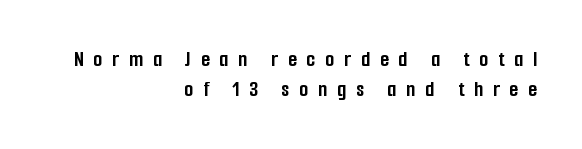
Q: Is the text bold? A: Yes.
Q: Is the text italic (slanted)? A: No, it is upright.
Q: Is the text underlined? A: No.
Q: How is the paragraph aligned? A: Right-aligned.
Q: Is the spacing between letters normal or unusually wide? A: Unusually wide.
Q: Is the spacing between lines tight, normal or loose? A: Normal.
